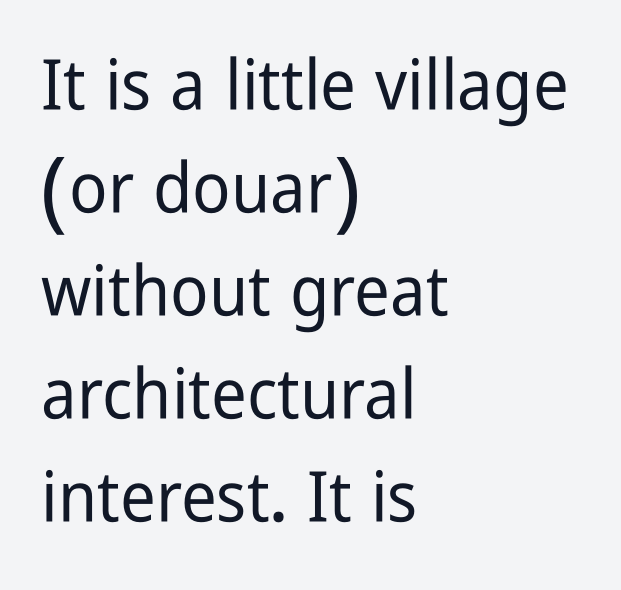
The letters stand straight up with perfectly vertical stems. Honestly, the letter spacing is just normal — you wouldn't notice it. Note the varied advance widths — an 'i' is clearly narrower than an 'm'. Rule under the text: the space is simply empty. Regular leading.
